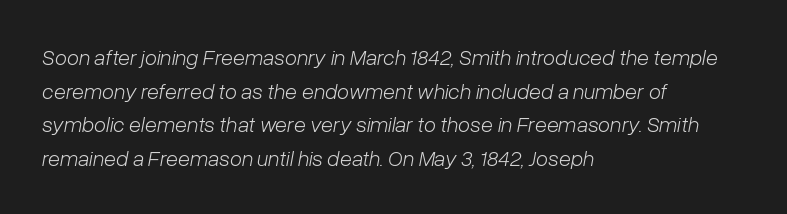
The image shows 22 px text type, italic (leaning right); set left-aligned, normal line spacing (1.53x), normal letter spacing, not underlined.
